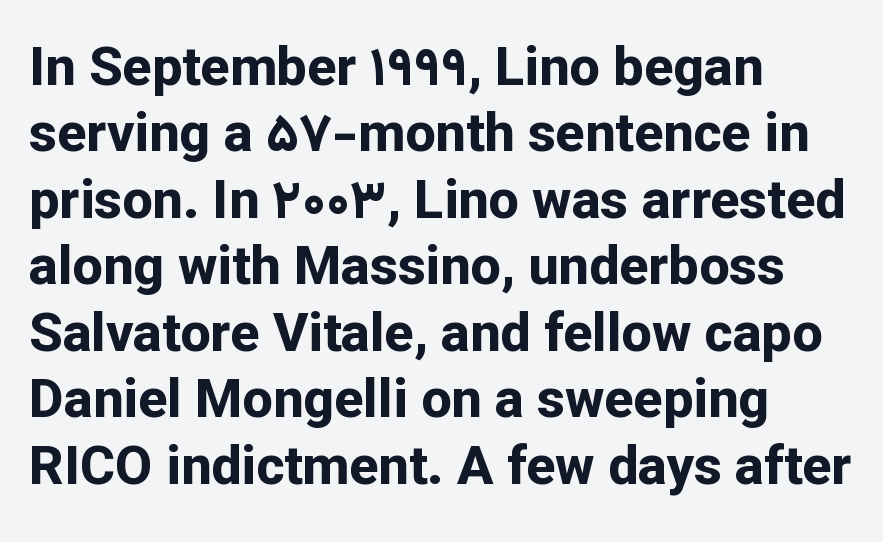
This sample has the flowing, uneven cadence of proportional lettering. Default kerning and tracking; the words read as compact shapes. The area under the type is left untouched. You'd pick this weight for a headline — it's a proper bold.
